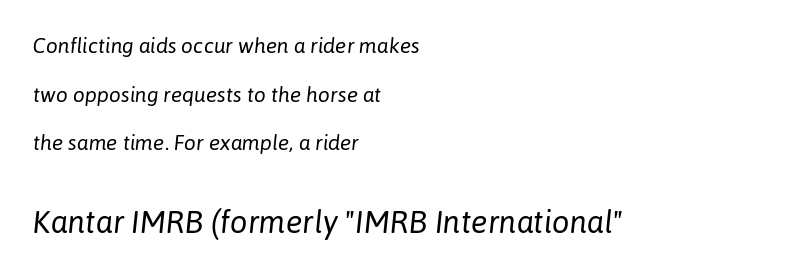
{"italic": "yes", "lean": "right", "slant_degrees": 6, "bold": "no", "weight": "regular", "width": "normal", "stroke_contrast": "low", "x_height": "medium", "monospaced": "no", "underline": "no", "align": "left", "line_spacing": "loose", "line_spacing_ratio": 2.32, "letter_spacing": "normal", "letter_spacing_em": 0.0, "larger_block": "second", "size_ratio": 1.48, "glyph_px": 31}
